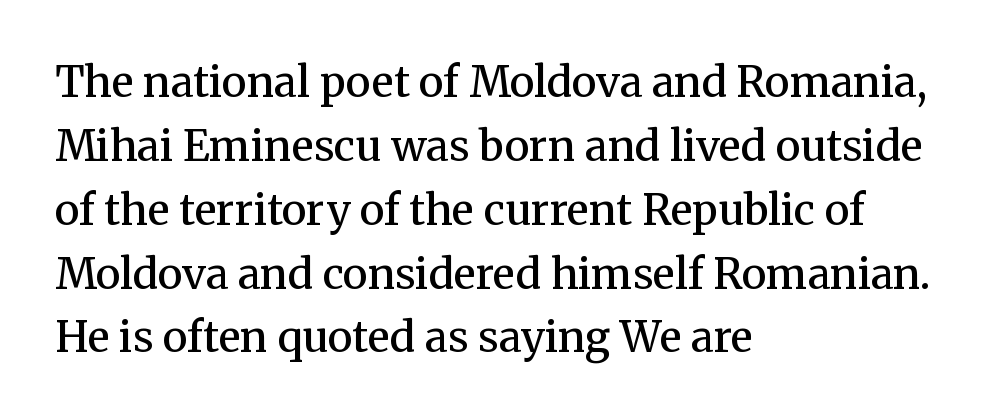
Q: Is the text bold? A: Semi-bold.
Q: Is the text italic (slanted)? A: No, it is upright.
Q: Is the typeface a serif or a sans-serif typeface? A: Serif.
Q: Is the text underlined? A: No.
Q: How is the paragraph aligned? A: Left-aligned.
Q: Is the spacing between letters normal or unusually wide? A: Normal.
Q: Is the spacing between lines tight, normal or loose? A: Normal.
Q: Width (condensed, normal, or wide)? A: Normal.
Q: Stroke contrast? A: Medium.
Q: x-height? A: Medium.
Q: Monospaced? A: No.
